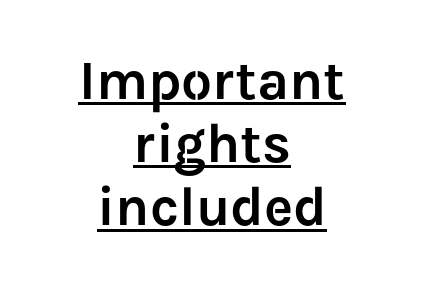
The rendering keeps characters at their native spacing. The space between consecutive lines is stingy. Layout note: lines centered. This is sans-serif lettering, the kind often seen on screens and signage. Nope, not italic — everything's standing straight. The rendered words wear a rule along their underside.
